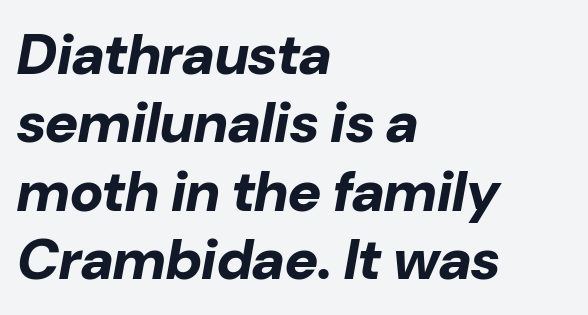
Do the characters align in a grid? No, the font is proportional. A classic flush-left, rag-right setting is used for this passage. These lines were composed using italics. What stands out about the letter spacing? Nothing — it is the standard amount.
